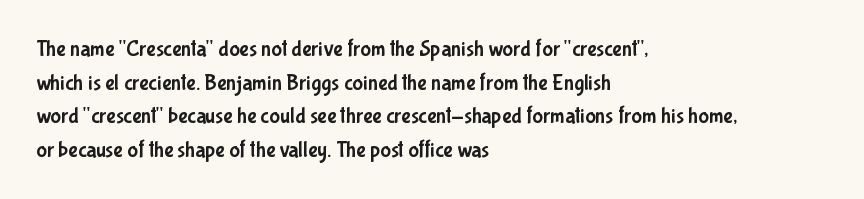
The image shows 22 px text type, upright; set left-aligned, normal line spacing (1.53x), normal letter spacing, not underlined.
